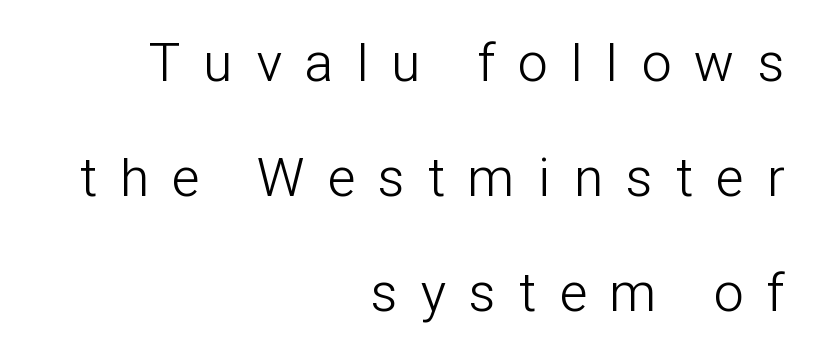
The image shows 54 px light, condensed sans-serif type, upright; set right-aligned, loose line spacing (2.13x), unusually wide letter spacing (+0.44 em), not underlined; low stroke contrast and a medium x-height.
